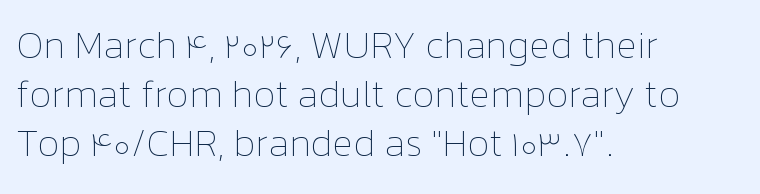
{"italic": "no", "bold": "no", "weight": "thin", "width": "normal", "stroke_contrast": "low", "x_height": "medium", "monospaced": "no", "underline": "no", "align": "left", "line_spacing": "normal", "line_spacing_ratio": 1.29, "letter_spacing": "normal", "letter_spacing_em": 0.0, "glyph_px": 38}
